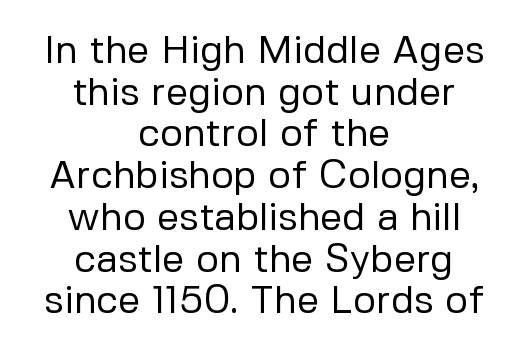
Horizontal bands of white between lines are thin slivers. Each line is balanced around a shared central axis. Tracking value appears to be zero — textbook default spacing. The letterforms sit at book weight or below.
